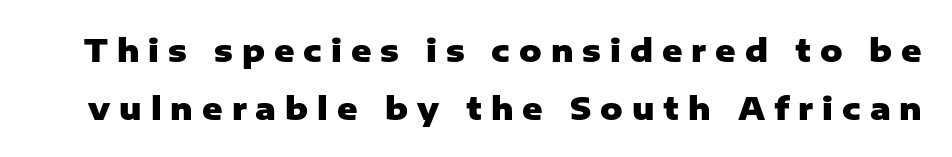
Q: Is the text bold? A: Yes.
Q: Is the text italic (slanted)? A: No, it is upright.
Q: Is the typeface a serif or a sans-serif typeface? A: Sans-serif.
Q: Is the text underlined? A: No.
Q: Is the spacing between letters normal or unusually wide? A: Unusually wide.
Q: Width (condensed, normal, or wide)? A: Normal.
Q: Stroke contrast? A: Low.
Q: x-height? A: Medium.
Q: Monospaced? A: No.
